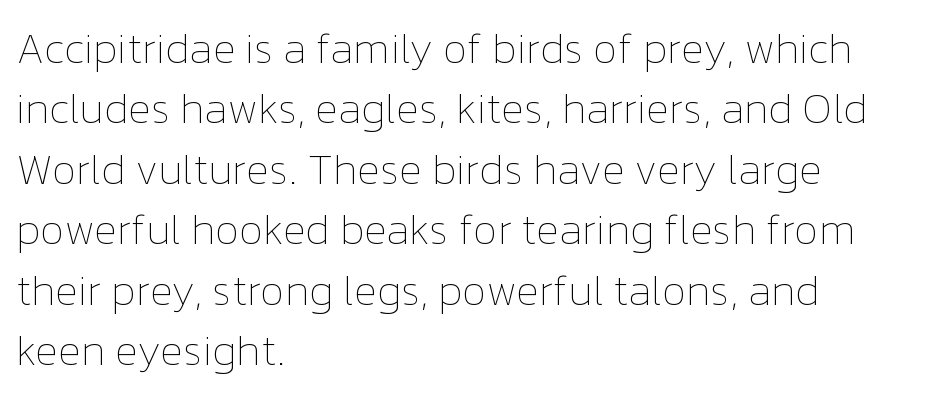
{"italic": "no", "bold": "no", "weight": "thin", "width": "normal", "stroke_contrast": "low", "x_height": "medium", "monospaced": "no", "underline": "no", "align": "left", "line_spacing": "normal", "line_spacing_ratio": 1.44, "letter_spacing": "normal", "letter_spacing_em": 0.0, "glyph_px": 42}
